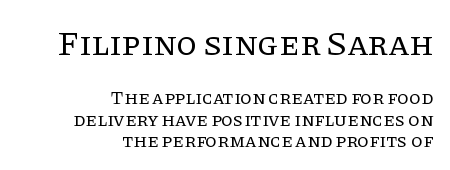
Vertical strokes here are truly vertical. Are there feet on the stems? There are — it's a serif. These lines are rendered in a variable-pitch font. Large over small — that's the arrangement of the two blocks here. Stem width sits at or under what a default text font uses. Short note: letters normally spaced.
